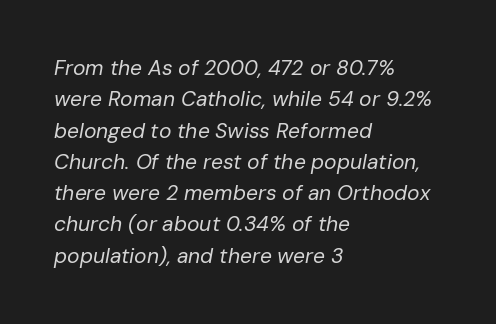
Interline gaps are of average width in this sample. The letters look calm and open, with moderate or lighter stems. Line starts are locked; line ends wander. The passage shown is not underscored anywhere.
